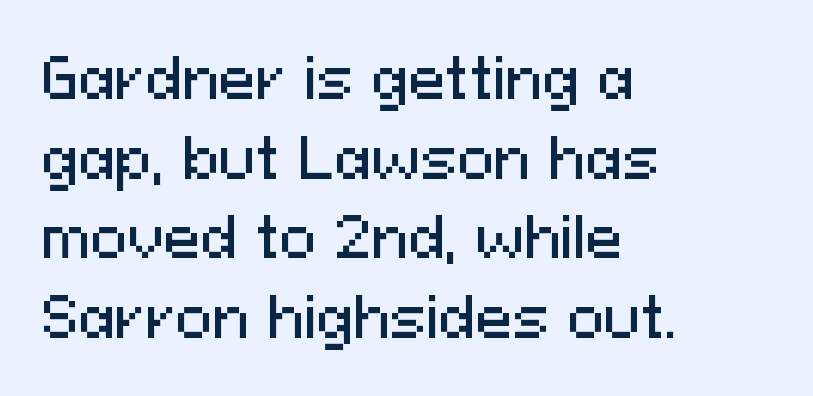
{"serif": "no", "italic": "no", "width": "normal", "stroke_contrast": "medium", "x_height": "medium", "monospaced": "no", "underline": "no", "align": "left", "line_spacing": "normal", "line_spacing_ratio": 1.45, "letter_spacing": "normal", "letter_spacing_em": 0.0, "glyph_px": 55}
